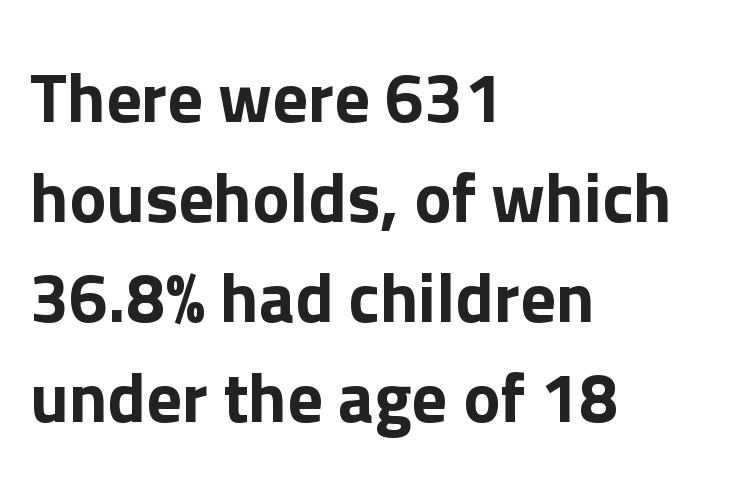
Q: Is the text italic (slanted)? A: No, it is upright.
Q: Is the typeface a serif or a sans-serif typeface? A: Sans-serif.
Q: Is the text underlined? A: No.
Q: How is the paragraph aligned? A: Left-aligned.
Q: Is the spacing between letters normal or unusually wide? A: Normal.
Q: Is the spacing between lines tight, normal or loose? A: Normal.
Q: Width (condensed, normal, or wide)? A: Normal.
Q: Stroke contrast? A: Low.
Q: x-height? A: Medium.
Q: Monospaced? A: No.
